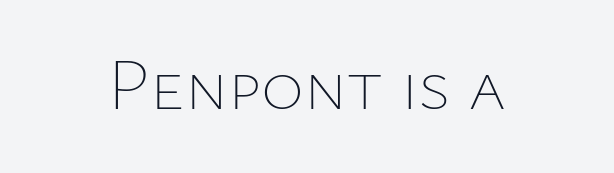
The image shows 73 px thin type, upright; set normal letter spacing, not underlined; low stroke contrast and a medium x-height.
